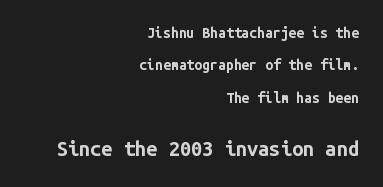
The image shows 20 px bold type, upright; set right-aligned, loose line spacing (2.32x), normal letter spacing, not underlined; the second (bottom) block is 1.43x larger.
